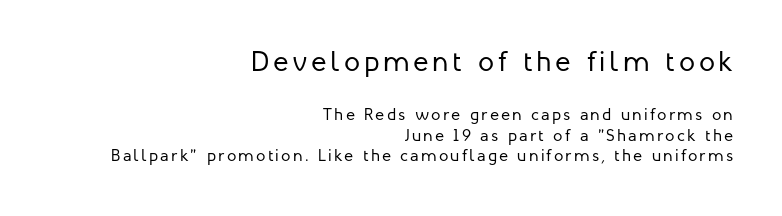
The image shows 29 px regular-weight sans-serif type, upright; set right-aligned, line spacing 1.21x, not underlined; the first (top) block is 1.71x larger; low stroke contrast and a medium x-height.
